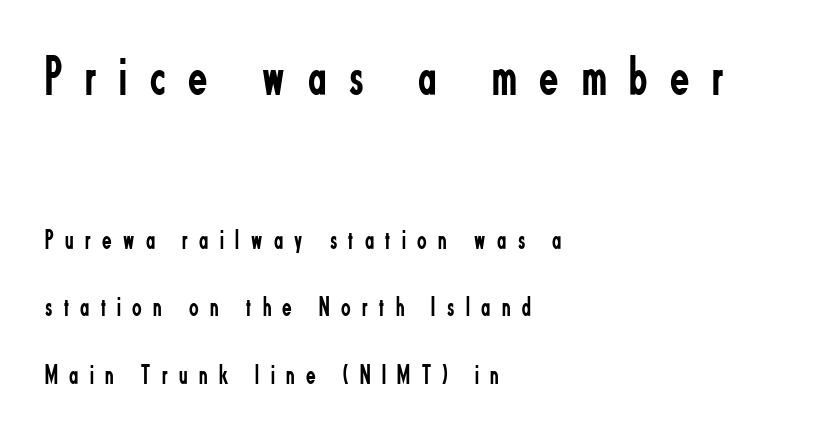
{"serif": "no", "italic": "no", "bold": "no", "weight": "regular", "width": "condensed", "stroke_contrast": "low", "x_height": "small", "monospaced": "no", "underline": "no", "align": "left", "line_spacing": "loose", "line_spacing_ratio": 2.4, "letter_spacing": "wide", "letter_spacing_em": 0.41, "larger_block": "first", "size_ratio": 2.0, "glyph_px": 56}
